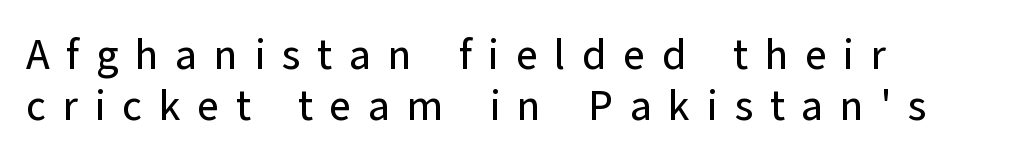
The image shows 42 px sans-serif type, upright; set left-aligned, line spacing 1.22x, unusually wide letter spacing (+0.4 em), not underlined; low stroke contrast and a medium x-height.
